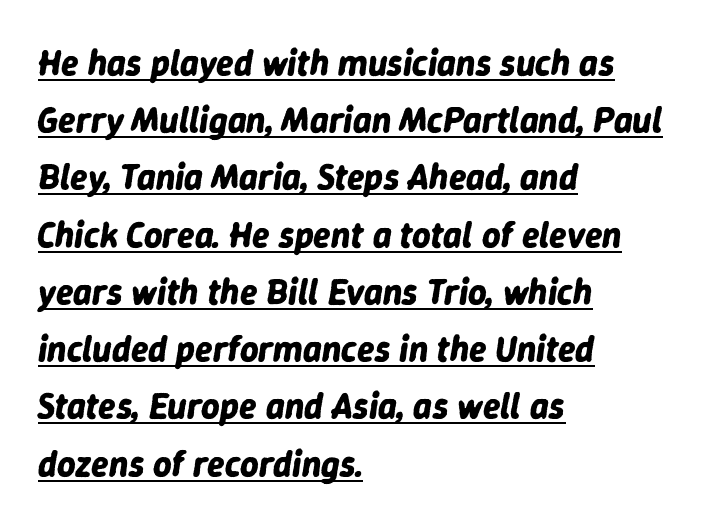
When letters slant like this, we call the style italic. Rows of type keep a routine distance in the vertical direction. I'd describe the lettering as bold — thick and assertive. Honestly, the letter spacing is just normal — you wouldn't notice it. Every row of glyphs begins at an identical x-position on the left.
